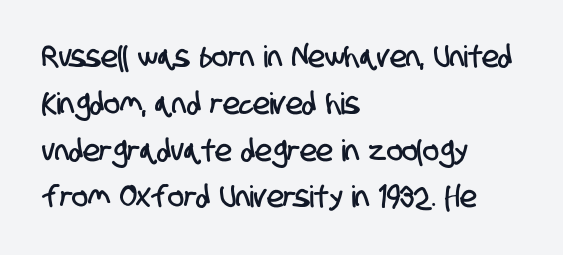
The image shows 30 px condensed sans-serif type; set left-aligned, normal line spacing (1.56x), normal letter spacing, not underlined; low stroke contrast and a large x-height.
